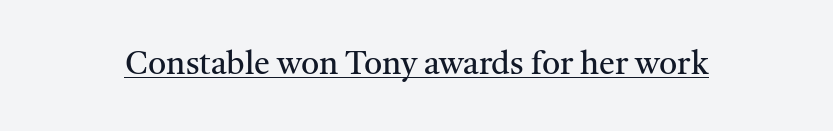
The typesetting does not lean heavy: it is not bold. The letters advance in unequal steps, a hallmark of proportional type. Every character sits straight up, as roman type does. This is underlined copy, the kind a proofreader might mark for attention.
